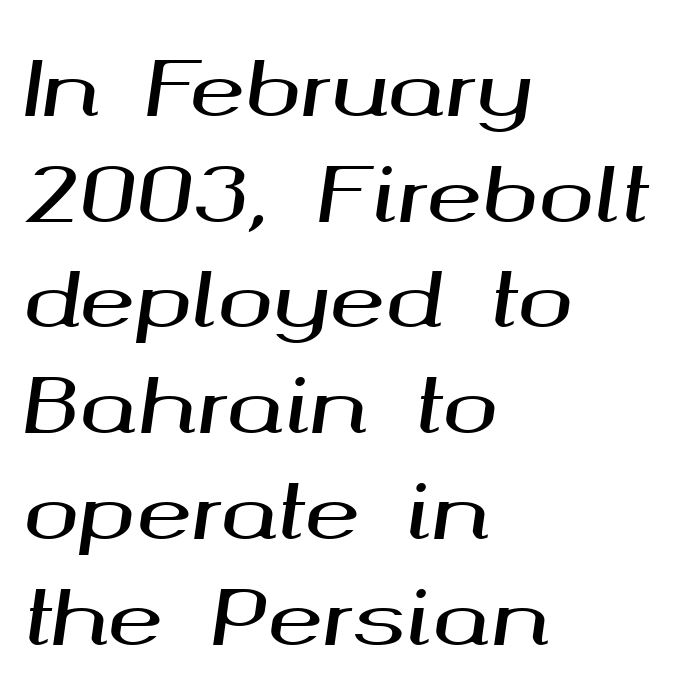
The image shows 75 px wide type, italic (leaning right); set left-aligned, normal line spacing (1.41x), normal letter spacing, not underlined; medium stroke contrast and a medium x-height.
